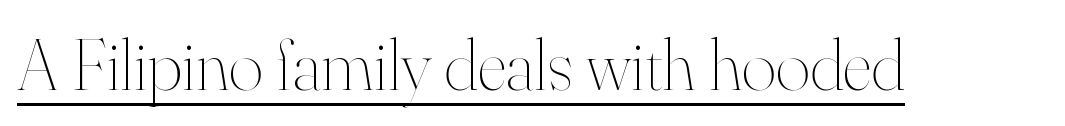
Q: Is the text bold? A: No.
Q: Is the text italic (slanted)? A: No, it is upright.
Q: Is the text underlined? A: Yes.
Q: Is the spacing between letters normal or unusually wide? A: Normal.
Q: Width (condensed, normal, or wide)? A: Normal.
Q: Stroke contrast? A: High.
Q: x-height? A: Small.
Q: Monospaced? A: No.
